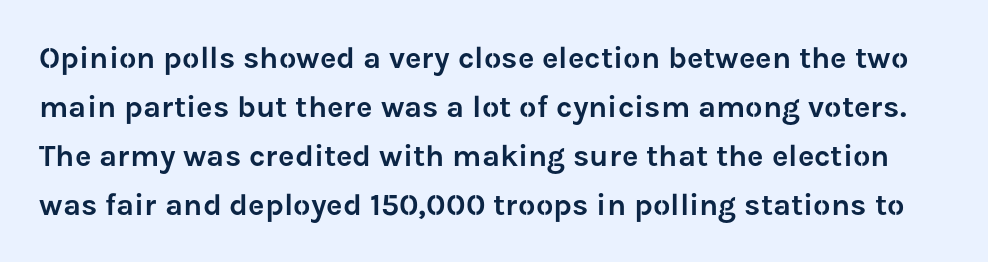
The image shows 31 px sans-serif type, upright; set normal line spacing (1.58x), normal letter spacing, not underlined; low stroke contrast and a medium x-height.
